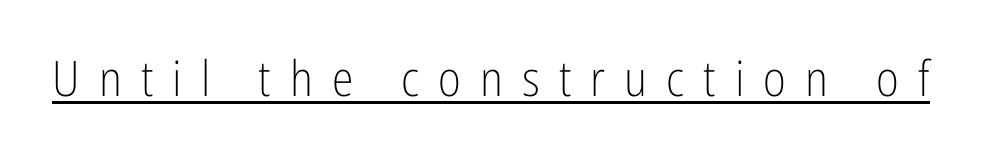
{"serif": "no", "italic": "no", "bold": "no", "weight": "light", "width": "condensed", "stroke_contrast": "low", "x_height": "medium", "monospaced": "no", "underline": "yes", "letter_spacing": "wide", "letter_spacing_em": 0.39, "glyph_px": 49}
